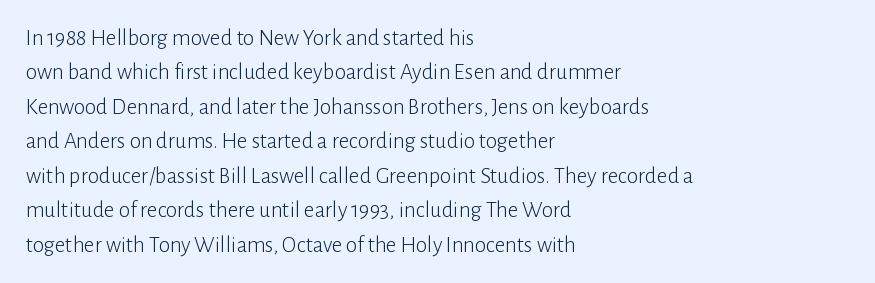
Observe the ordinary spacing: letters are neighbours, not strangers. Only glyphs here, with clear space below each row. Honestly, the row spacing looks completely unremarkable. No letter is thick-stroked: the sample isn't bold.
